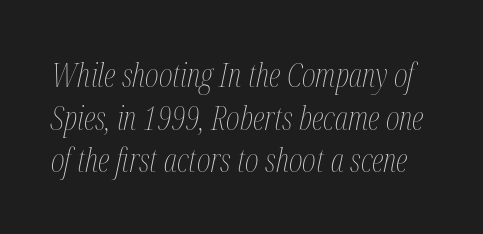
{"italic": "yes", "lean": "right", "slant_degrees": 12, "bold": "no", "weight": "thin", "width": "condensed", "stroke_contrast": "medium", "x_height": "medium", "monospaced": "no", "underline": "no", "line_spacing": "normal", "line_spacing_ratio": 1.29, "letter_spacing": "normal", "letter_spacing_em": 0.0, "glyph_px": 33}
